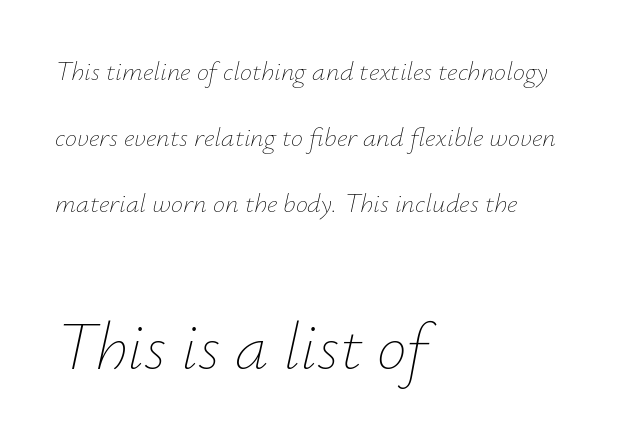
The rendering uses natural spacing where letterforms have individual widths. Stroke thickness stays within the range of a standard reading face or lighter. The words here are not underlined. This layout puts the modest block above and the oversized block below. This is oblique type, the kind used for emphasis or titles. Where is the straight margin? On the left.
